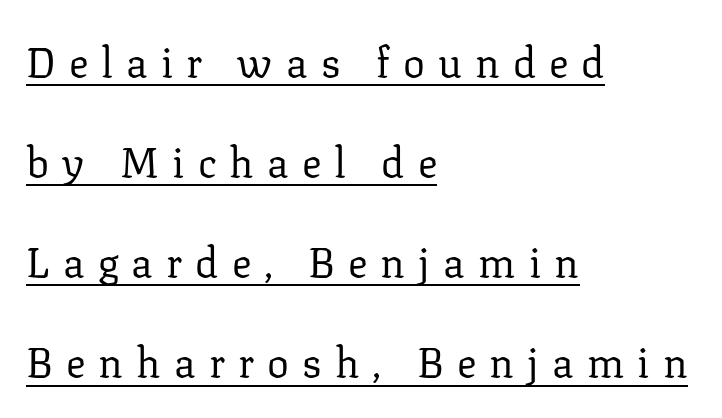
This sample has the flowing, uneven cadence of proportional lettering. The lettering is marked with a stroke running underneath it. The strokes are not fattened; the text isn't bold. The typeface chosen for these lines features serifs.
